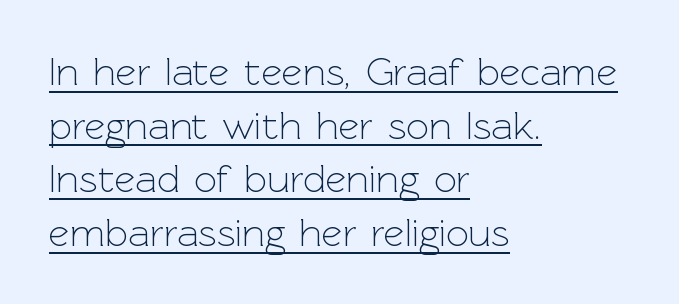
These lines are rendered in a variable-pitch font. Tall strokes in this sample are plumb rather than angled. The passage shown has conventional tracking throughout. The weight tops out at a normal text grade. Check the space under the baseline: a stroke is drawn there.
